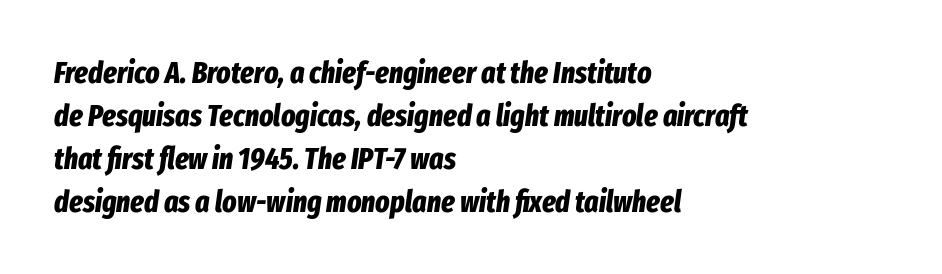
Typeset ragged right — the left edge is the straight one. You can tell it's italic because the verticals aren't actually vertical. Does the leading feel generous? No, just average. The rendering uses a bold face; every stroke is thick and dark. Has an underline been added? It has not.
